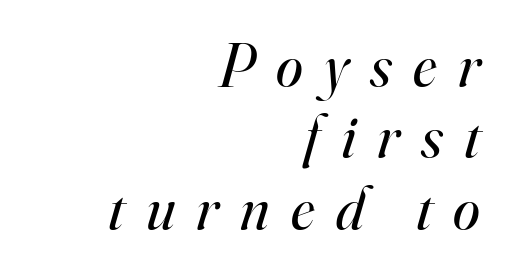
The image shows 61 px regular-weight serif type, italic (leaning right); set right-aligned, line spacing 1.17x, unusually wide letter spacing (+0.35 em), not underlined; high stroke contrast and a small x-height.
